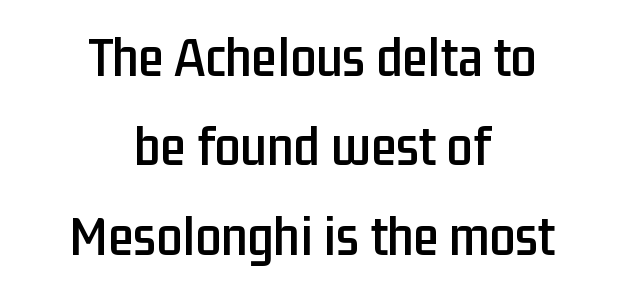
Q: Is the text italic (slanted)? A: No, it is upright.
Q: Is the typeface a serif or a sans-serif typeface? A: Sans-serif.
Q: Is the text underlined? A: No.
Q: How is the paragraph aligned? A: Centered.
Q: Is the spacing between letters normal or unusually wide? A: Normal.
Q: Is the spacing between lines tight, normal or loose? A: Normal.
Q: Width (condensed, normal, or wide)? A: Condensed.
Q: Stroke contrast? A: Low.
Q: x-height? A: Medium.
Q: Monospaced? A: No.
